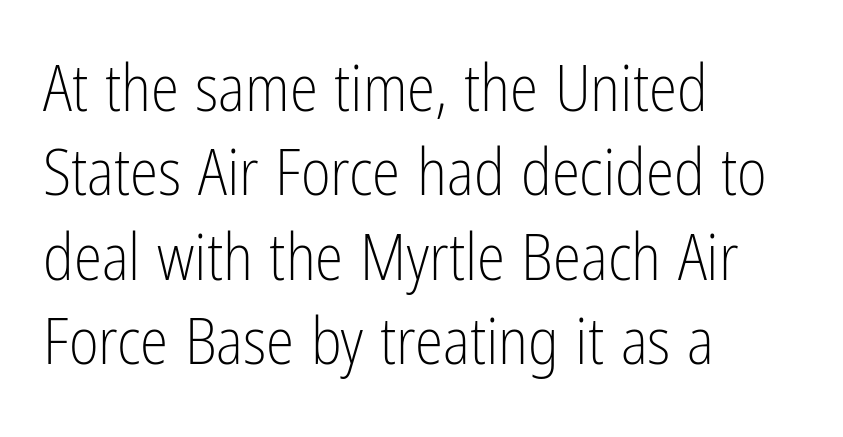
{"serif": "no", "italic": "no", "bold": "no", "weight": "light", "width": "condensed", "stroke_contrast": "low", "x_height": "medium", "monospaced": "no", "underline": "no", "align": "left", "line_spacing": "normal", "line_spacing_ratio": 1.32, "letter_spacing": "normal", "letter_spacing_em": 0.0, "glyph_px": 64}
